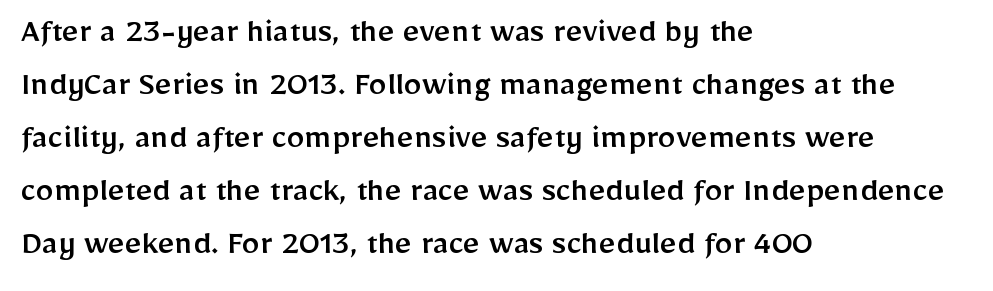
Normally led — the rows are evenly, conventionally spaced. Is this a fixed-width face? No — the glyphs have proportional, varying widths. Left-aligned paragraph, ragged on the right. The letters carry no serifs — their stems end cleanly without finishing strokes. Standard letterfit; no display-style spreading of the glyphs. It's the straight-up-and-down kind of type.
